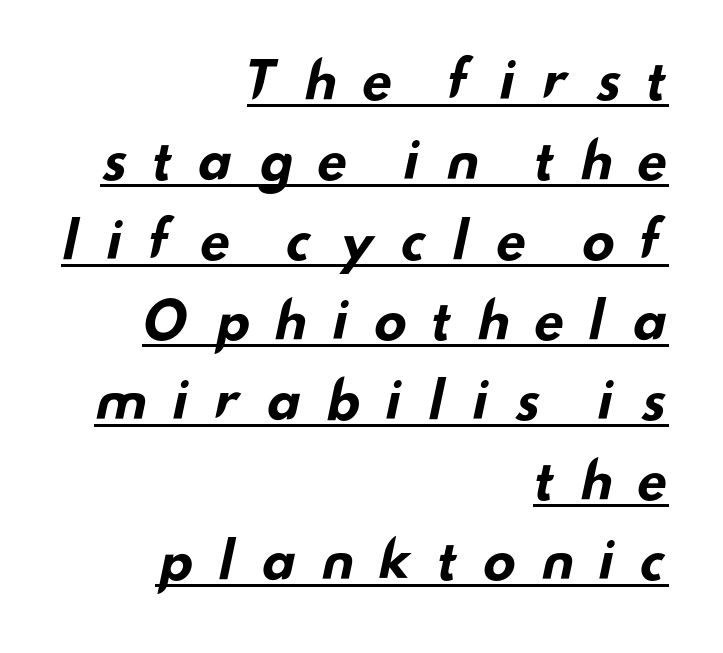
{"serif": "no", "bold": "yes", "weight": "bold", "width": "wide", "stroke_contrast": "low", "x_height": "small", "monospaced": "no", "underline": "yes", "align": "right", "line_spacing": "normal", "line_spacing_ratio": 1.6, "letter_spacing": "wide", "letter_spacing_em": 0.45, "glyph_px": 50}
